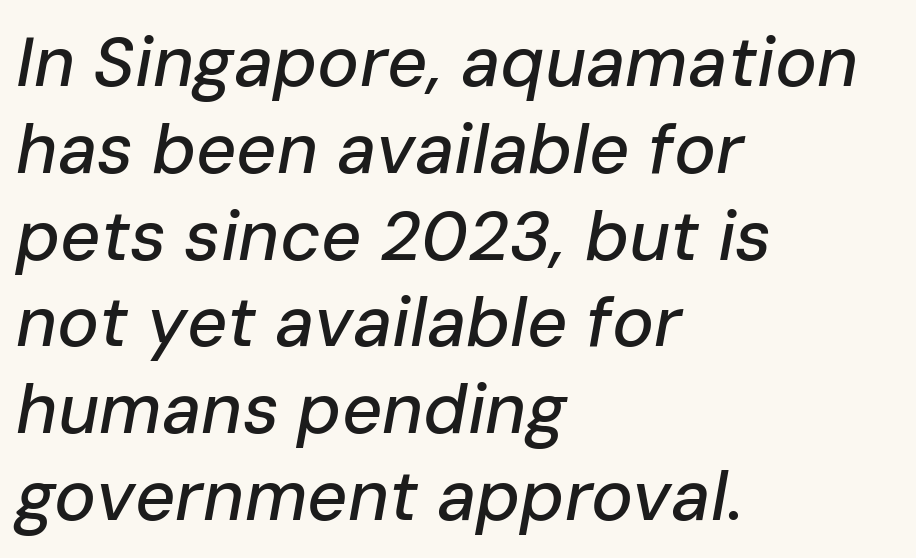
Just letters on the line, the space beneath them empty. The face used here is proportionally spaced, like ordinary book or web type. The letterforms sit shoulder to shoulder at normal distance. Leftover space on each line is placed entirely after the last word.
